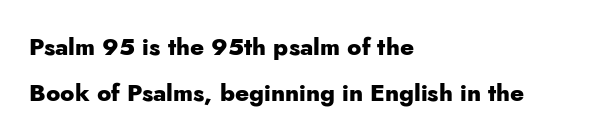
Q: Is the text bold? A: Yes.
Q: Is the text italic (slanted)? A: No, it is upright.
Q: Is the text underlined? A: No.
Q: How is the paragraph aligned? A: Left-aligned.
Q: Is the spacing between letters normal or unusually wide? A: Normal.
Q: Is the spacing between lines tight, normal or loose? A: Loose.
